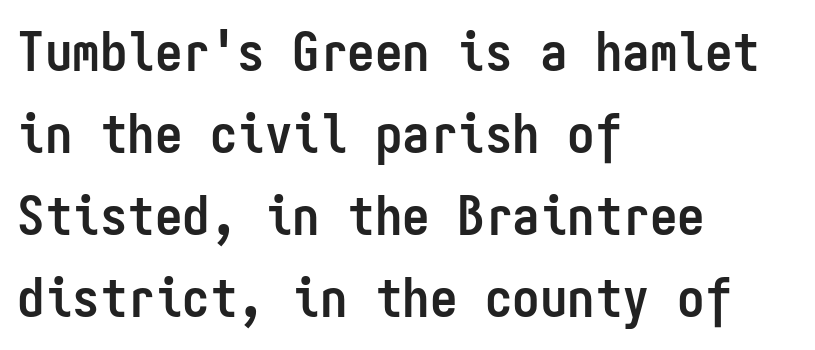
{"serif": "no", "italic": "no", "bold": "yes", "weight": "semibold", "width": "condensed", "stroke_contrast": "low", "x_height": "medium", "monospaced": "yes", "underline": "no", "align": "left", "line_spacing": "normal", "line_spacing_ratio": 1.49, "letter_spacing": "normal", "letter_spacing_em": 0.0, "glyph_px": 55}
